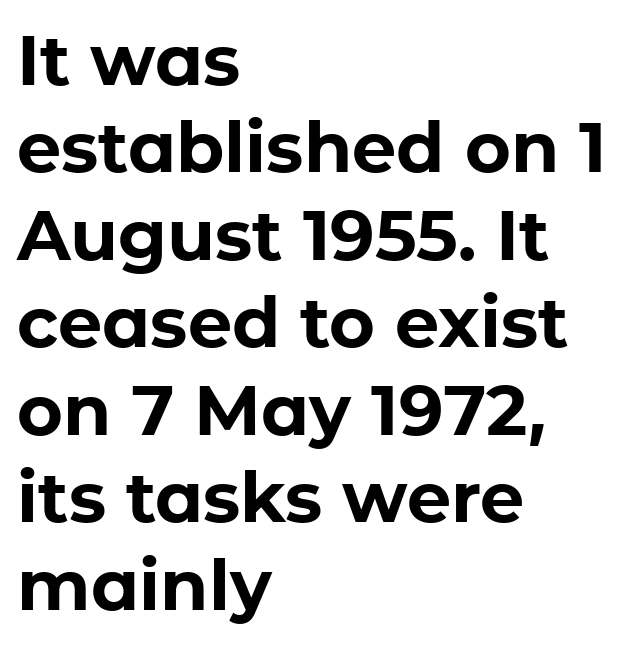
The image shows 70 px bold sans-serif type, upright; set left-aligned, normal line spacing (1.25x), normal letter spacing, not underlined; low stroke contrast and a medium x-height.
